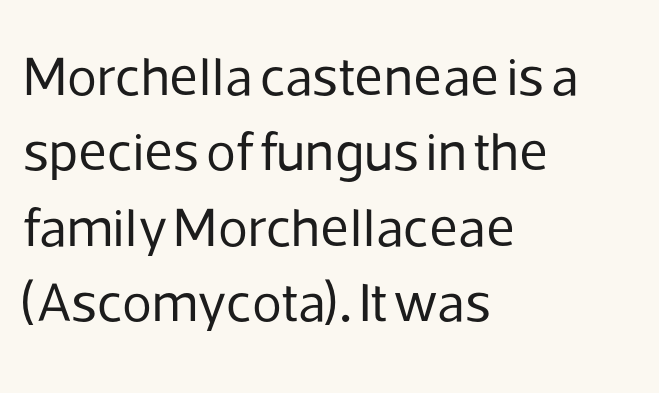
The string is rendered with underlining switched off. The characters display no serif detailing; their extremities are plain. Words appear dense and cohesive because spacing is normal. How would I describe the line gaps? Plain and ordinary.
